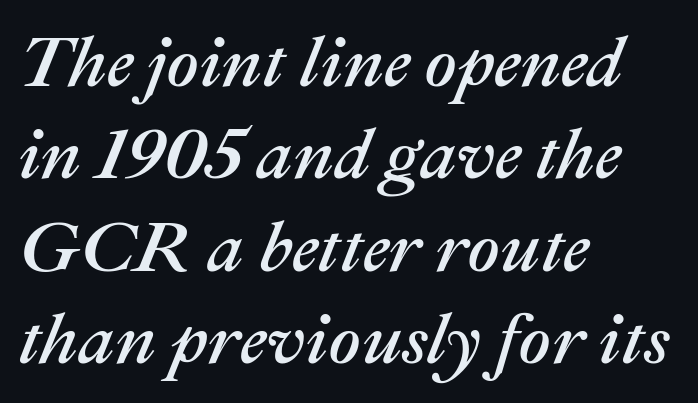
Leading matches the norm, producing a regular column. The tracking reads as untouched default to a designer's eye. Posture: slanted. Is this a fixed-width face? No — the glyphs have proportional, varying widths. Layout note: lines flush left. Beneath every word, the page is bare.
